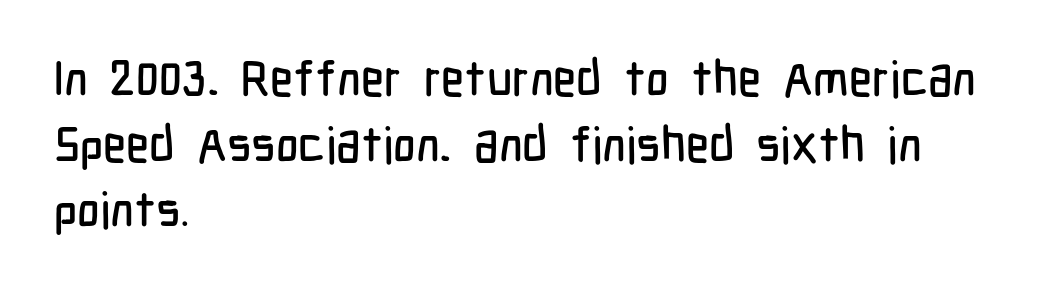
The image shows 49 px condensed sans-serif type, upright; set left-aligned, normal line spacing (1.34x), normal letter spacing, not underlined; low stroke contrast and a medium x-height.
